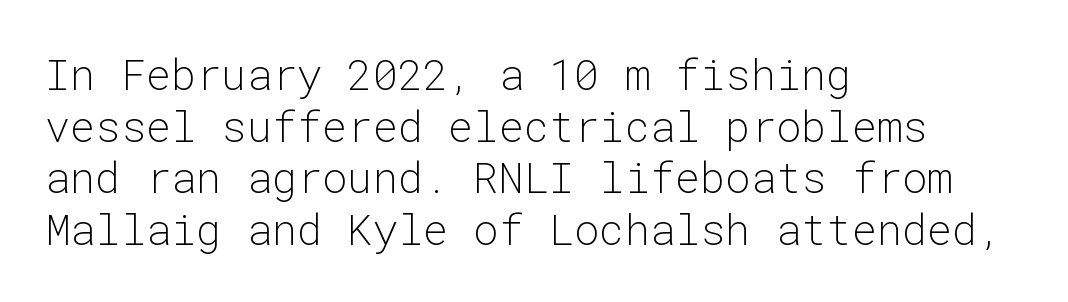
The type family on display is of the sans-serif kind. The rendering uses typewriter-style spacing with identical character cells. Is the type heavy? It reads as light-to-regular instead. Each word holds together tightly as a unit, with standard inter-letter gaps. Quick note: not italic, upright.
